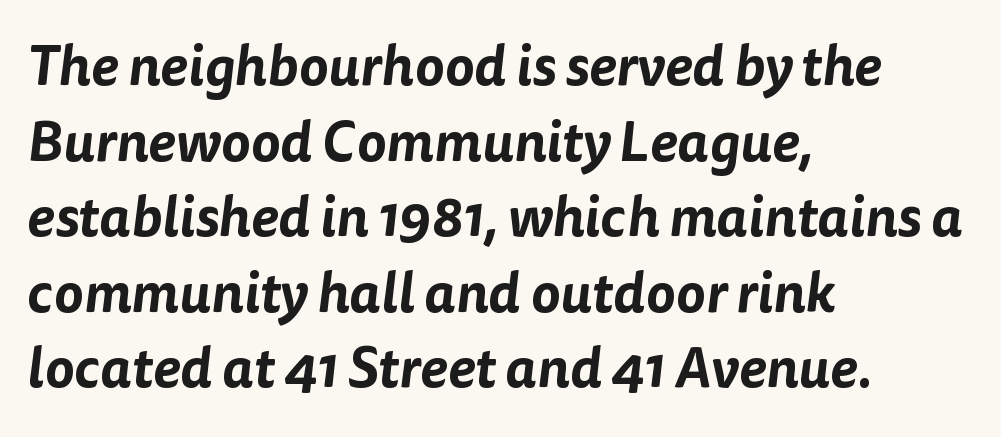
What stands out about the letter spacing? Nothing — it is the standard amount. Clear beneath every line of the passage. Check where the strokes stop: nothing finishes them off — pure sans. Alignment: flush left. Varying glyph widths throughout — classic text-font behaviour. Compared with typical paragraphs, the rows here are spaced about the same.
